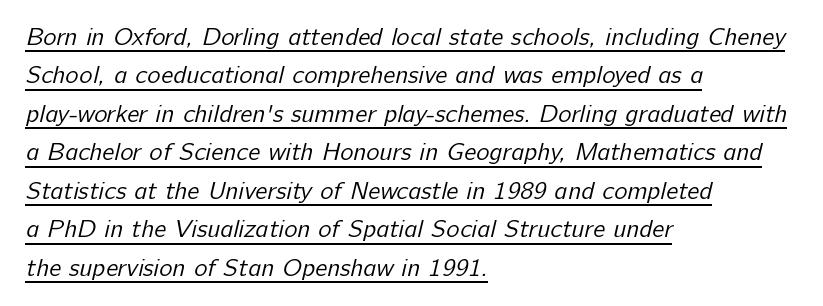
The image shows 25 px text type; set left-aligned, normal line spacing (1.54x), normal letter spacing, underlined.
